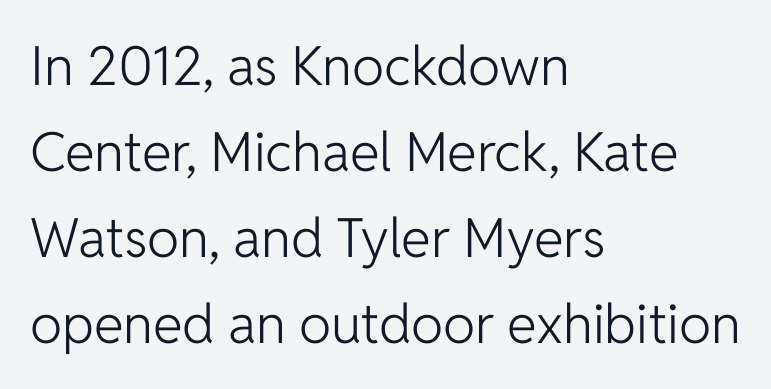
The image shows 54 px light sans-serif type, upright; set left-aligned, normal line spacing (1.59x), normal letter spacing, not underlined; low stroke contrast and a medium x-height.
